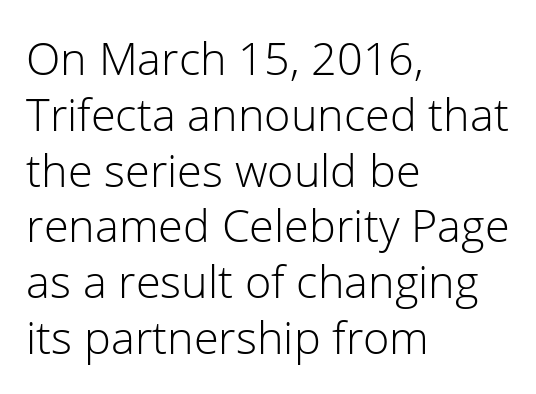
Q: Is the text bold? A: No.
Q: Is the text italic (slanted)? A: No, it is upright.
Q: Is the typeface a serif or a sans-serif typeface? A: Sans-serif.
Q: Is the text underlined? A: No.
Q: How is the paragraph aligned? A: Left-aligned.
Q: Is the spacing between letters normal or unusually wide? A: Normal.
Q: Width (condensed, normal, or wide)? A: Normal.
Q: Stroke contrast? A: Low.
Q: x-height? A: Medium.
Q: Monospaced? A: No.
